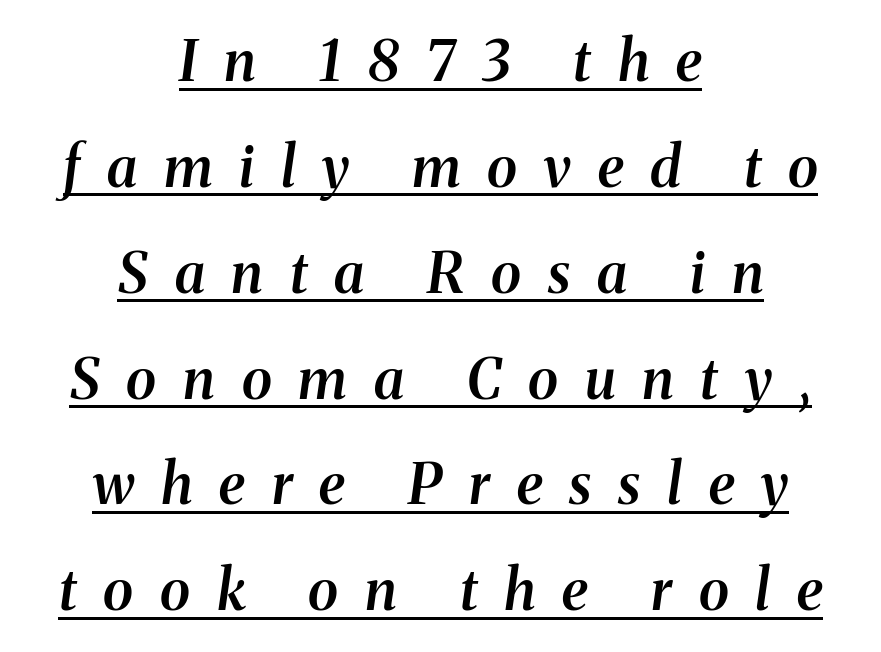
Q: Is the text bold? A: Semi-bold.
Q: Is the text italic (slanted)? A: Yes, it leans right by about 8 degrees.
Q: Is the typeface a serif or a sans-serif typeface? A: Serif.
Q: Is the text underlined? A: Yes.
Q: How is the paragraph aligned? A: Centered.
Q: Is the spacing between letters normal or unusually wide? A: Unusually wide.
Q: Width (condensed, normal, or wide)? A: Normal.
Q: Stroke contrast? A: Medium.
Q: x-height? A: Medium.
Q: Monospaced? A: No.
